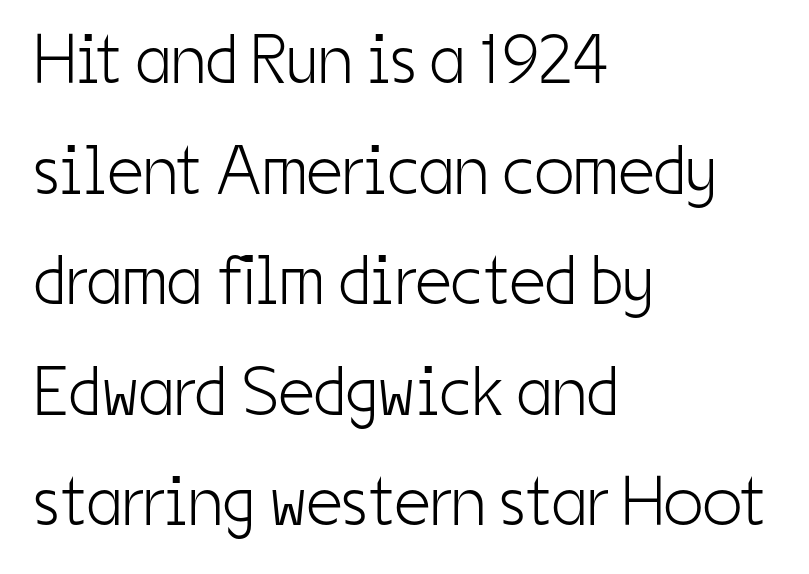
{"serif": "no", "italic": "no", "bold": "no", "weight": "light", "width": "condensed", "stroke_contrast": "low", "x_height": "medium", "monospaced": "no", "underline": "no", "align": "left", "line_spacing": "normal", "line_spacing_ratio": 1.58, "letter_spacing": "normal", "letter_spacing_em": 0.0, "glyph_px": 70}
